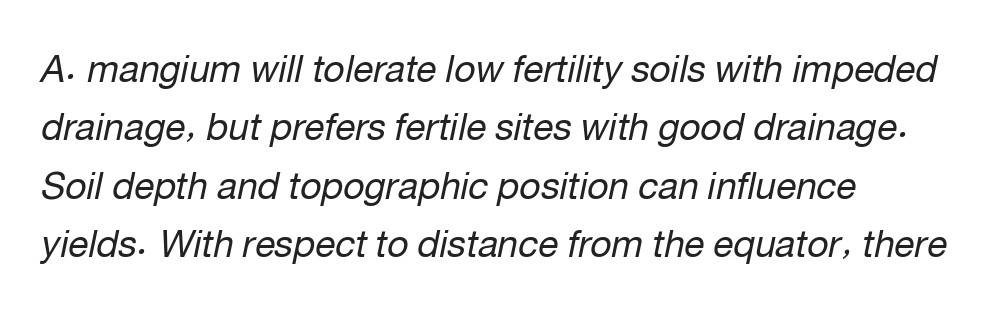
Nobody touched the tracking dial on this one. The passage shown is typed in a proportional face where columns would drift. Compared with typical paragraphs, the rows here are spaced about the same. A classic flush-left, rag-right setting is used for this passage. The space directly below the letters is spotless. It's the slanting kind of type.
